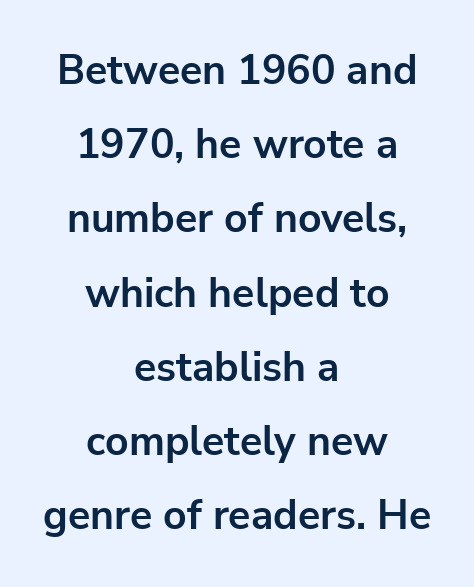
The image shows 41 px bold sans-serif type, upright; set centered, line spacing 1.81x, normal letter spacing, not underlined; low stroke contrast and a medium x-height.
